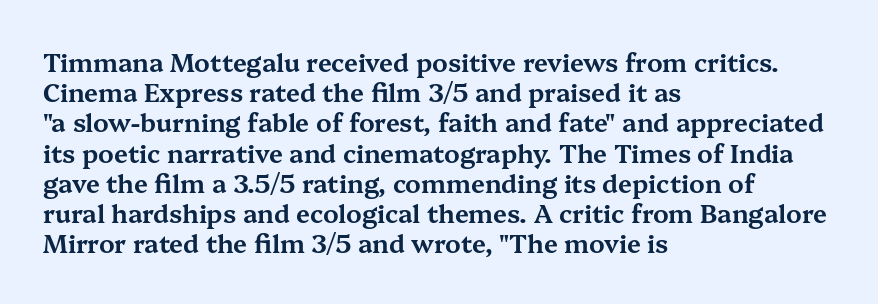
Q: Is the text italic (slanted)? A: No, it is upright.
Q: Is the text underlined? A: No.
Q: How is the paragraph aligned? A: Left-aligned.
Q: Is the spacing between letters normal or unusually wide? A: Normal.
